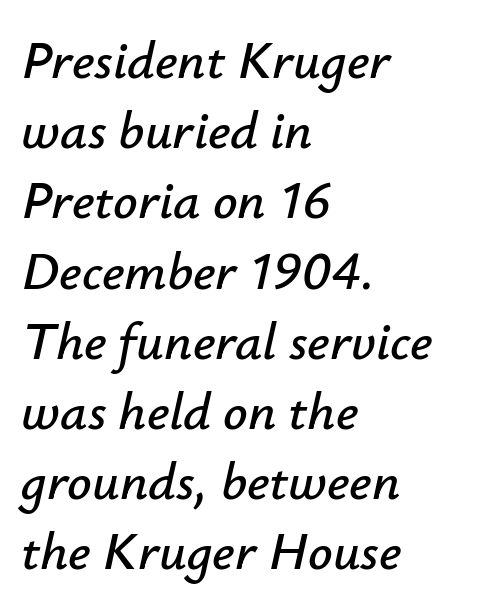
The image shows 54 px text type, italic (leaning right); set left-aligned, normal line spacing (1.3x), normal letter spacing, not underlined; low stroke contrast and a small x-height.
